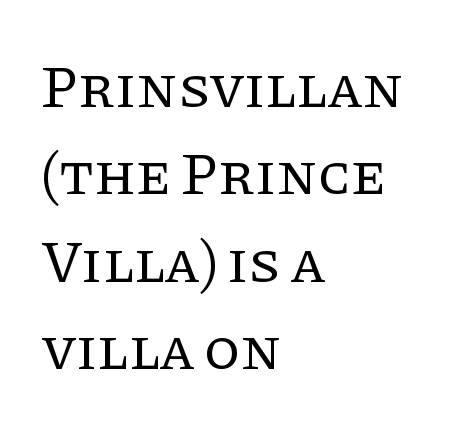
Q: Is the text bold? A: No.
Q: Is the text italic (slanted)? A: No, it is upright.
Q: Is the typeface a serif or a sans-serif typeface? A: Serif.
Q: Is the text underlined? A: No.
Q: How is the paragraph aligned? A: Left-aligned.
Q: Is the spacing between letters normal or unusually wide? A: Normal.
Q: Is the spacing between lines tight, normal or loose? A: Normal.
Q: Width (condensed, normal, or wide)? A: Normal.
Q: Stroke contrast? A: Low.
Q: x-height? A: Large.
Q: Monospaced? A: No.
